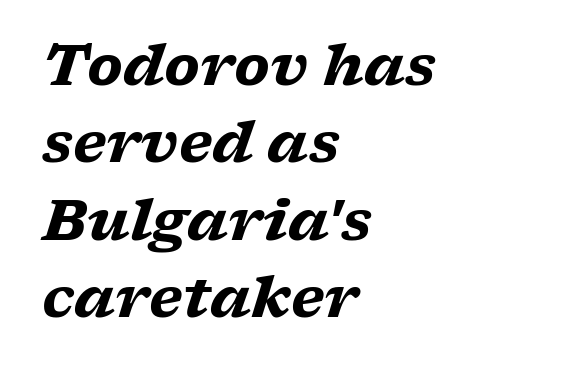
The image shows 56 px heavy, wide serif type, italic (leaning right); set left-aligned, normal line spacing (1.38x), normal letter spacing, not underlined; low stroke contrast and a medium x-height.
